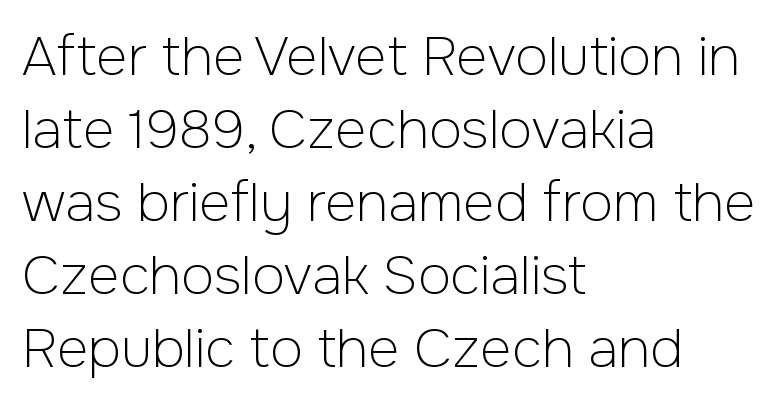
The image shows 54 px light sans-serif type, upright; set left-aligned, normal line spacing (1.35x), normal letter spacing, not underlined; low stroke contrast and a medium x-height.
